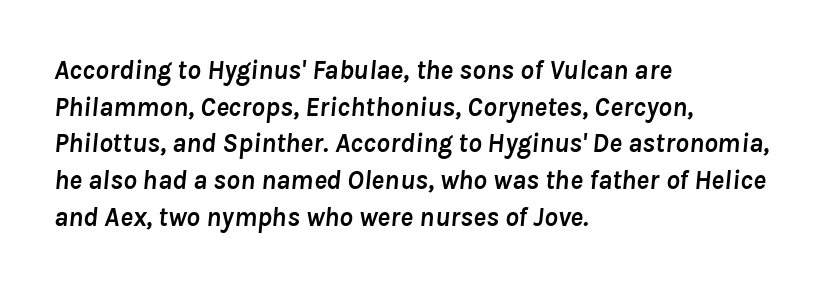
The image shows 27 px bold type, italic (leaning right); set left-aligned, normal line spacing (1.36x), normal letter spacing, not underlined.
